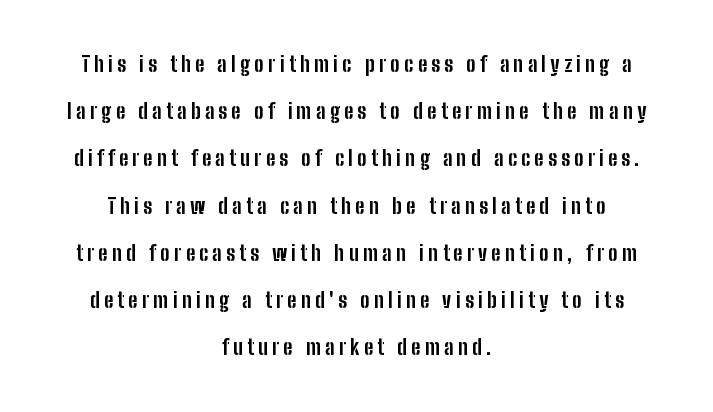
Q: Is the text bold? A: Yes.
Q: Is the text italic (slanted)? A: No, it is upright.
Q: Is the text underlined? A: No.
Q: How is the paragraph aligned? A: Centered.
Q: Is the spacing between letters normal or unusually wide? A: Unusually wide.
Q: Is the spacing between lines tight, normal or loose? A: Loose.
